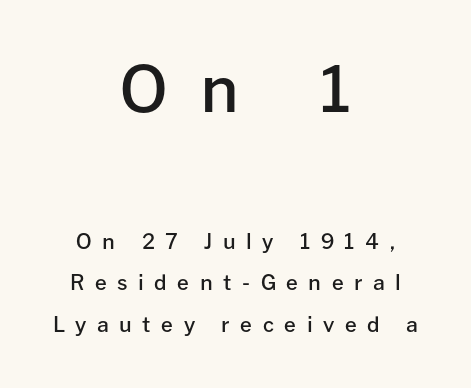
Q: Is the text bold? A: Semi-bold.
Q: Is the text italic (slanted)? A: No, it is upright.
Q: Is the typeface a serif or a sans-serif typeface? A: Sans-serif.
Q: Is the text underlined? A: No.
Q: How is the paragraph aligned? A: Centered.
Q: Is the spacing between letters normal or unusually wide? A: Unusually wide.
Q: Is the spacing between lines tight, normal or loose? A: Loose.
Q: Which block of text is set in a larger size, the first (top) or the second (bottom)? A: The first (top) one.
Q: Width (condensed, normal, or wide)? A: Normal.
Q: Stroke contrast? A: Low.
Q: x-height? A: Medium.
Q: Monospaced? A: No.
